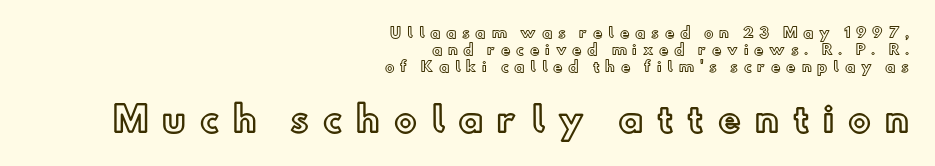
The image shows 34 px text type, upright; set right-aligned, line spacing 1.21x, unusually wide letter spacing (+0.41 em), not underlined; the second (bottom) block is 2.43x larger; a small x-height.
